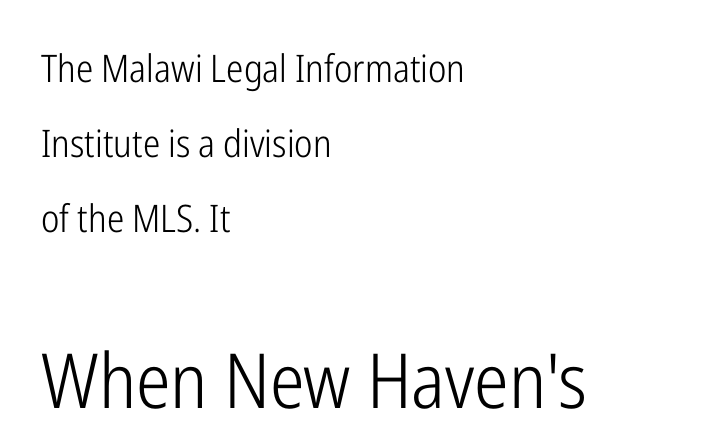
{"serif": "no", "italic": "no", "bold": "no", "weight": "light", "width": "condensed", "stroke_contrast": "low", "x_height": "medium", "monospaced": "no", "underline": "no", "align": "left", "line_spacing": "loose", "line_spacing_ratio": 1.97, "letter_spacing": "normal", "letter_spacing_em": 0.0, "larger_block": "second", "size_ratio": 2.0, "glyph_px": 76}
